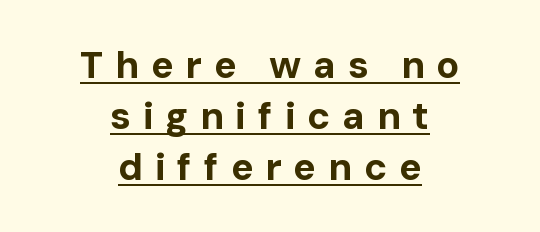
The image shows 38 px bold sans-serif type, upright; set centered, normal line spacing (1.34x), unusually wide letter spacing (+0.31 em), underlined; low stroke contrast and a medium x-height.
